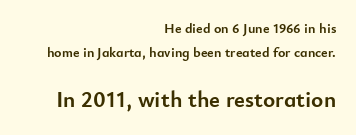
Note: smaller setting up top, larger setting below. Nobody touched the tracking dial on this one. Quick note: underline off. The paragraph has a hard right edge and a soft left edge. The specimen reads as upright at a glance. Heavy-handed strokes throughout: this text is bold.
